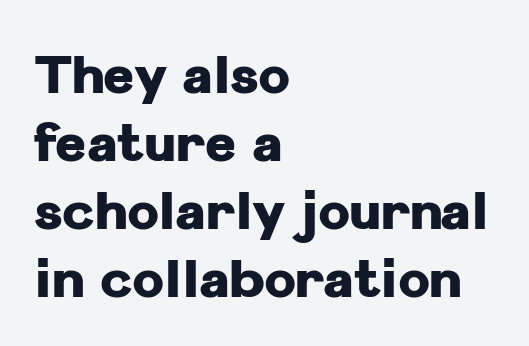
Q: Is the text bold? A: Yes.
Q: Is the text italic (slanted)? A: No, it is upright.
Q: Is the typeface a serif or a sans-serif typeface? A: Sans-serif.
Q: Is the text underlined? A: No.
Q: How is the paragraph aligned? A: Left-aligned.
Q: Is the spacing between letters normal or unusually wide? A: Normal.
Q: Is the spacing between lines tight, normal or loose? A: Normal.
Q: Width (condensed, normal, or wide)? A: Normal.
Q: Stroke contrast? A: Low.
Q: x-height? A: Medium.
Q: Monospaced? A: No.
